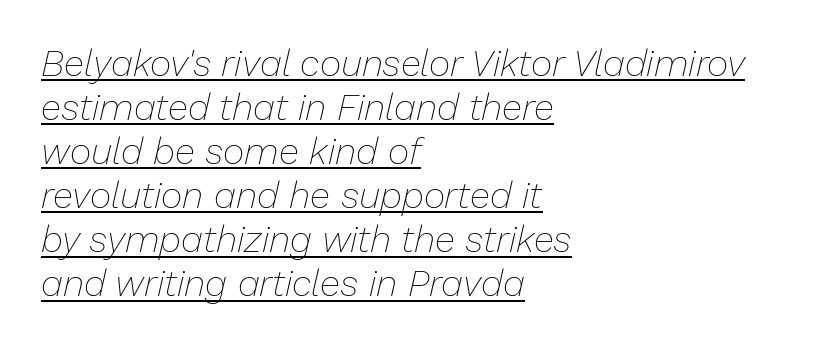
The compositor pushed each line to the left boundary. Posture: slanted. The passage shown has conventional tracking throughout. This sample carries an underscore along the baseline area.
